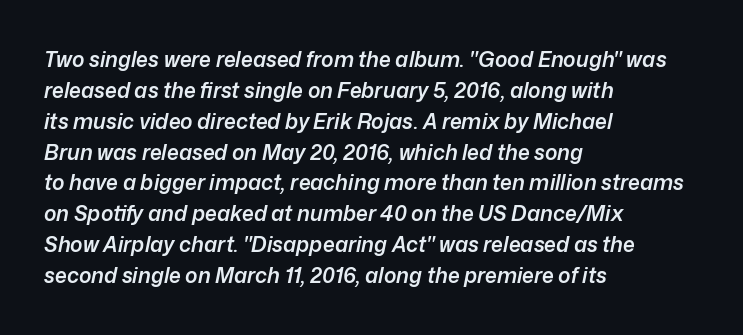
{"italic": "yes", "lean": "right", "slant_degrees": 12, "bold": "semi", "underline": "no", "align": "left", "line_spacing": "normal", "line_spacing_ratio": 1.47, "letter_spacing": "normal", "letter_spacing_em": 0.0, "glyph_px": 21}
